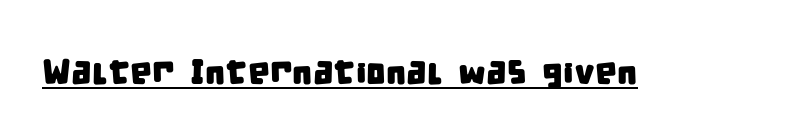
Q: Is the typeface a serif or a sans-serif typeface? A: Sans-serif.
Q: Is the text underlined? A: Yes.
Q: Is the spacing between letters normal or unusually wide? A: Normal.
Q: Width (condensed, normal, or wide)? A: Condensed.
Q: Stroke contrast? A: Low.
Q: x-height? A: Large.
Q: Monospaced? A: No.
